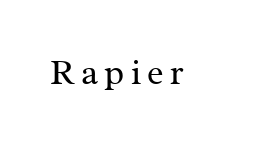
{"serif": "yes", "italic": "no", "bold": "no", "weight": "regular", "width": "normal", "stroke_contrast": "medium", "x_height": "medium", "monospaced": "no", "underline": "no", "glyph_px": 35}
